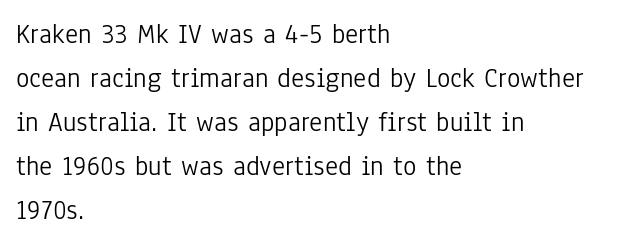
Honestly, the letter spacing is just normal — you wouldn't notice it. The specimen reads as upright at a glance. The leading is moderate, giving the passage an even texture. Varying glyph widths throughout — classic text-font behaviour. One-word summary of the alignment: left.
